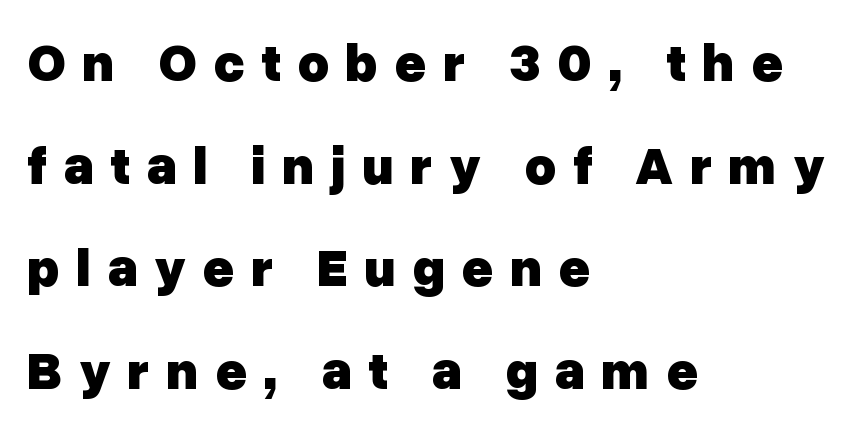
Q: Is the text bold? A: Yes.
Q: Is the text italic (slanted)? A: No, it is upright.
Q: Is the typeface a serif or a sans-serif typeface? A: Sans-serif.
Q: Is the text underlined? A: No.
Q: How is the paragraph aligned? A: Left-aligned.
Q: Is the spacing between letters normal or unusually wide? A: Unusually wide.
Q: Is the spacing between lines tight, normal or loose? A: Loose.
Q: Width (condensed, normal, or wide)? A: Normal.
Q: Stroke contrast? A: Low.
Q: x-height? A: Medium.
Q: Monospaced? A: No.
